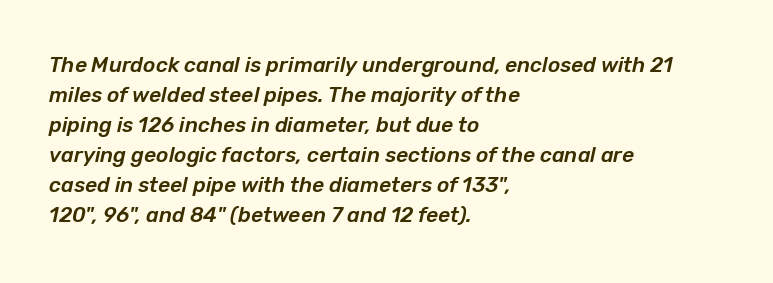
Q: Is the text italic (slanted)? A: Yes, it leans right by about 12 degrees.
Q: Is the text underlined? A: No.
Q: How is the paragraph aligned? A: Left-aligned.
Q: Is the spacing between letters normal or unusually wide? A: Normal.
Q: Is the spacing between lines tight, normal or loose? A: Normal.
